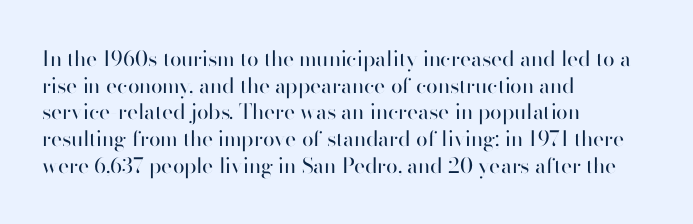
Summary of weight: not heavy and not bold. The vertical gap from one line to the next is medium. The type is set solid horizontally, with unmodified tracking. No italicization has been applied; the sample stays upright. The paragraph shown leans on its left margin. The gap between lines stays unmarked.
